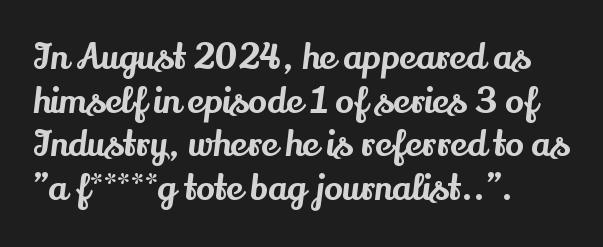
The image shows 35 px serif type; set left-aligned, normal line spacing (1.25x), normal letter spacing, not underlined; medium stroke contrast and a small x-height.
